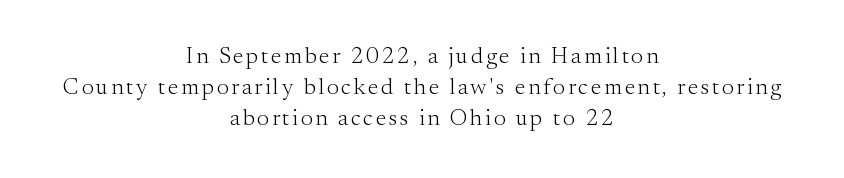
A normal amount of white space separates one row of letters from the next. The specimen reads as upright at a glance. The rendering positions every line midway between the sides. The zone under the glyphs is completely vacant. No chunkiness to these letters — they're not bold.
